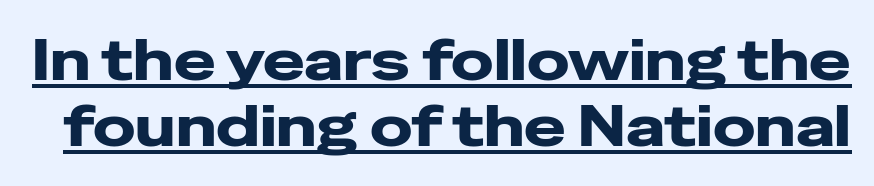
Q: Is the text bold? A: Yes.
Q: Is the text italic (slanted)? A: No, it is upright.
Q: Is the typeface a serif or a sans-serif typeface? A: Sans-serif.
Q: Is the text underlined? A: Yes.
Q: Is the spacing between letters normal or unusually wide? A: Normal.
Q: Width (condensed, normal, or wide)? A: Wide.
Q: Stroke contrast? A: Low.
Q: x-height? A: Medium.
Q: Monospaced? A: No.
